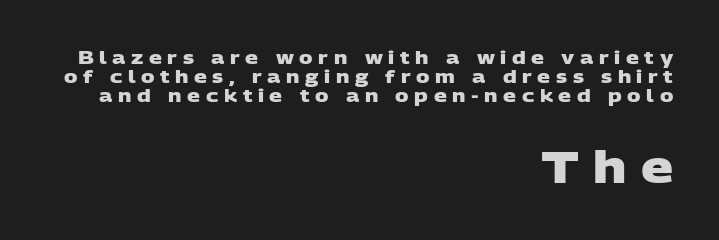
{"serif": "no", "bold": "yes", "weight": "heavy", "width": "wide", "stroke_contrast": "low", "x_height": "large", "monospaced": "no", "underline": "no", "align": "right", "line_spacing": "tight", "line_spacing_ratio": 1.05, "letter_spacing": "wide", "letter_spacing_em": 0.31, "larger_block": "second", "size_ratio": 2.5, "glyph_px": 45}
